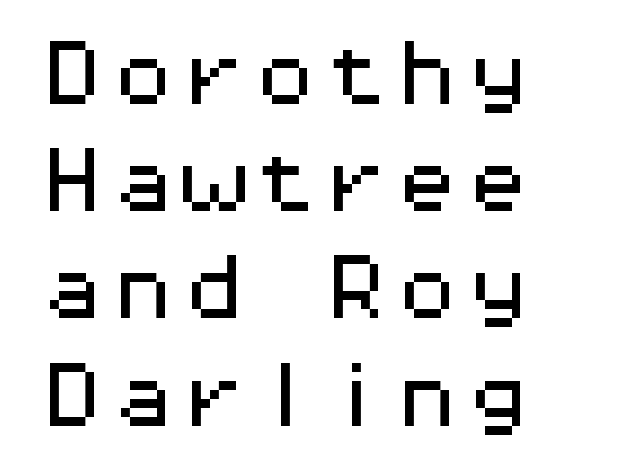
Monospaced: the letters line up in strict vertical columns. Nope, not italic — everything's standing straight. A typesetter would label this face a sans. Standard letterfit; no display-style spreading of the glyphs. The zone under the glyphs is completely vacant.
